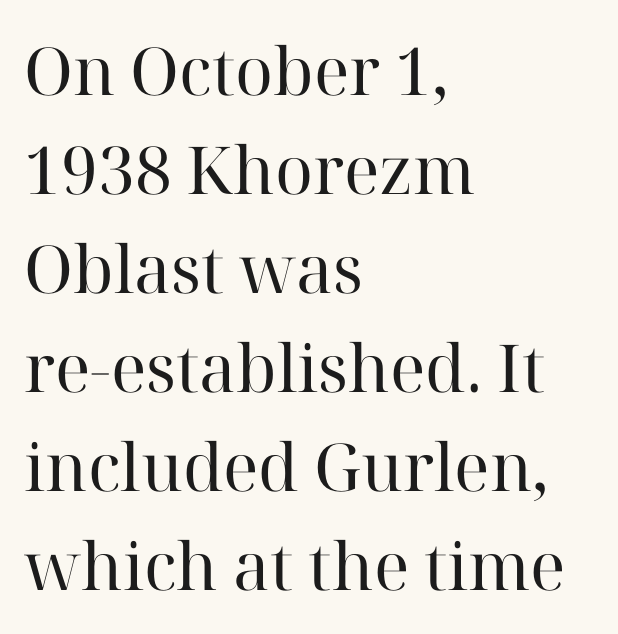
Q: Is the text bold? A: No.
Q: Is the text italic (slanted)? A: No, it is upright.
Q: Is the typeface a serif or a sans-serif typeface? A: Serif.
Q: Is the text underlined? A: No.
Q: How is the paragraph aligned? A: Left-aligned.
Q: Is the spacing between letters normal or unusually wide? A: Normal.
Q: Is the spacing between lines tight, normal or loose? A: Normal.
Q: Width (condensed, normal, or wide)? A: Normal.
Q: Stroke contrast? A: High.
Q: x-height? A: Medium.
Q: Monospaced? A: No.
